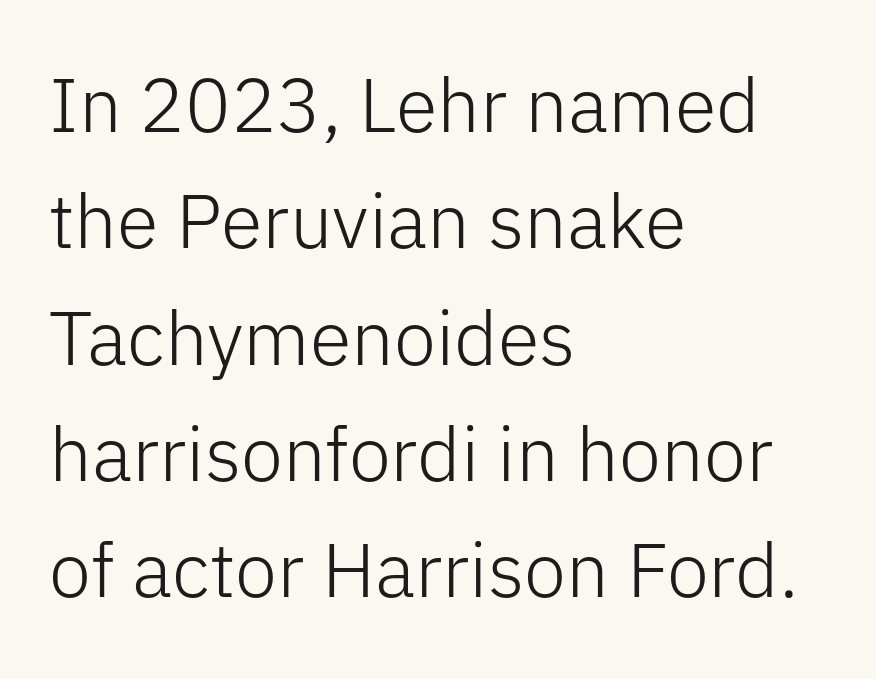
{"serif": "no", "italic": "no", "bold": "no", "weight": "light", "width": "normal", "stroke_contrast": "low", "x_height": "medium", "monospaced": "no", "underline": "no", "align": "left", "line_spacing": "normal", "line_spacing_ratio": 1.53, "letter_spacing": "normal", "letter_spacing_em": 0.0, "glyph_px": 76}
